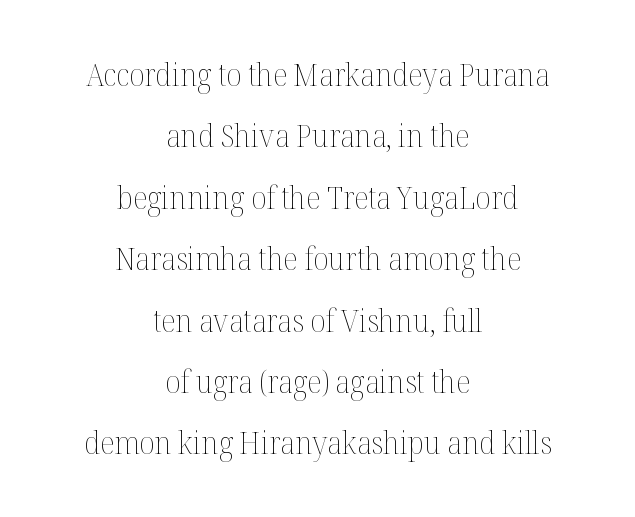
{"italic": "no", "bold": "no", "weight": "thin", "width": "normal", "stroke_contrast": "medium", "x_height": "medium", "monospaced": "no", "underline": "no", "align": "center", "line_spacing": "loose", "line_spacing_ratio": 1.98, "letter_spacing": "normal", "letter_spacing_em": 0.0, "glyph_px": 31}
